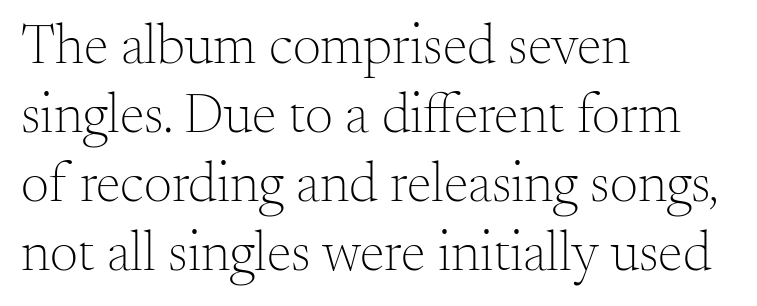
The passage shown has conventional tracking throughout. The gap between lines stays unmarked. Weight class: somewhere from thin through regular. Is the block centered? No — it sits flush against the left margin.
